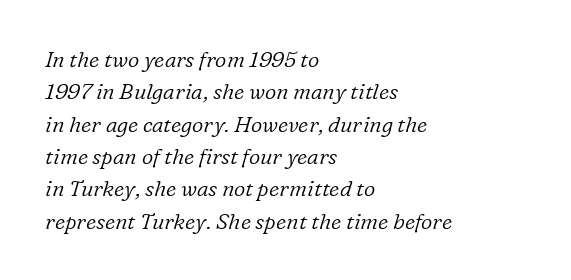
The image shows 22 px text type, italic (leaning right); set left-aligned, normal line spacing (1.47x), normal letter spacing, not underlined.
